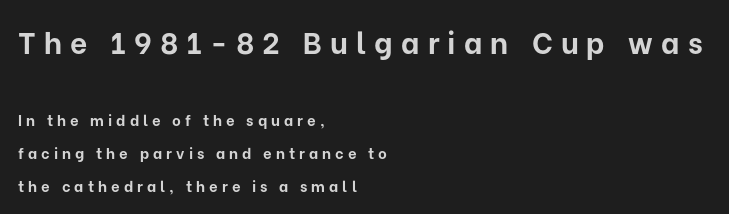
Q: Is the text bold? A: Yes.
Q: Is the text italic (slanted)? A: No, it is upright.
Q: Is the typeface a serif or a sans-serif typeface? A: Sans-serif.
Q: Is the text underlined? A: No.
Q: How is the paragraph aligned? A: Left-aligned.
Q: Is the spacing between letters normal or unusually wide? A: Unusually wide.
Q: Is the spacing between lines tight, normal or loose? A: Loose.
Q: Which block of text is set in a larger size, the first (top) or the second (bottom)? A: The first (top) one.
Q: Width (condensed, normal, or wide)? A: Normal.
Q: Stroke contrast? A: Low.
Q: x-height? A: Medium.
Q: Monospaced? A: No.
